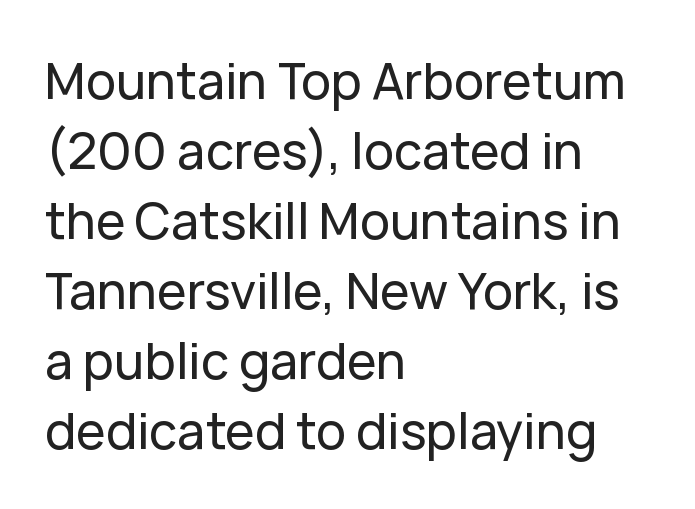
{"serif": "no", "italic": "no", "width": "normal", "stroke_contrast": "low", "x_height": "medium", "monospaced": "no", "underline": "no", "align": "left", "line_spacing": "normal", "line_spacing_ratio": 1.4, "letter_spacing": "normal", "letter_spacing_em": 0.0, "glyph_px": 50}
